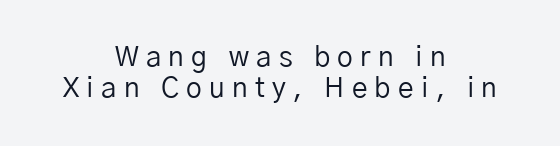
{"serif": "no", "italic": "no", "bold": "no", "weight": "regular", "width": "normal", "stroke_contrast": "low", "x_height": "medium", "monospaced": "no", "underline": "no", "align": "center", "line_spacing": "tight", "line_spacing_ratio": 1.09, "letter_spacing": "wide", "letter_spacing_em": 0.26, "glyph_px": 28}
